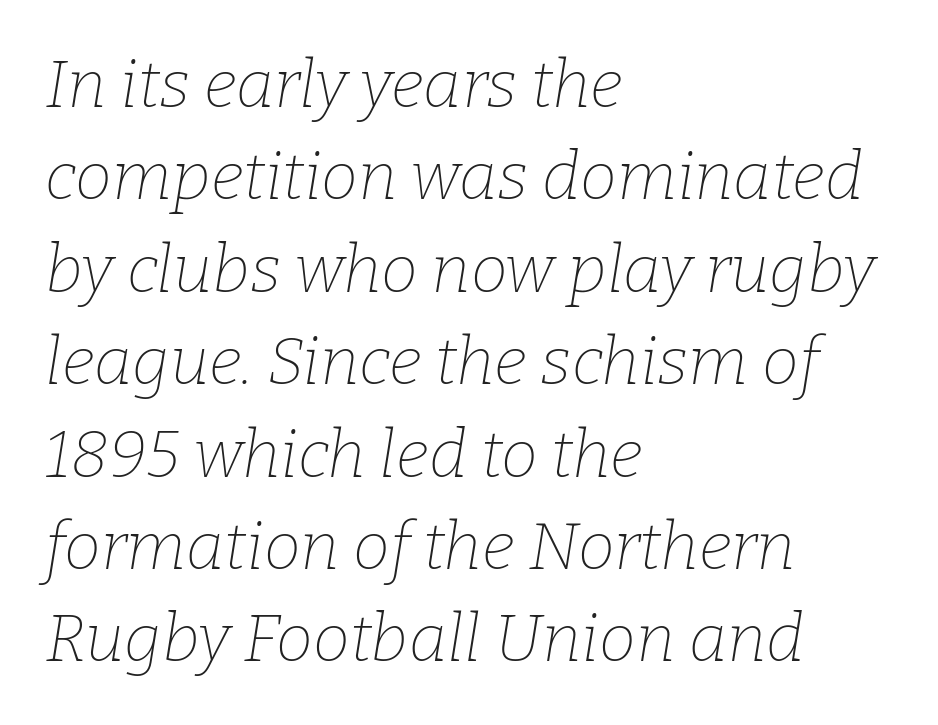
Serifs: yes, visible at the terminals of the letterforms. Is the block centered? No — it sits flush against the left margin. Observe the lean: these are italic letterforms. Descender tails drop into unmarked territory.
